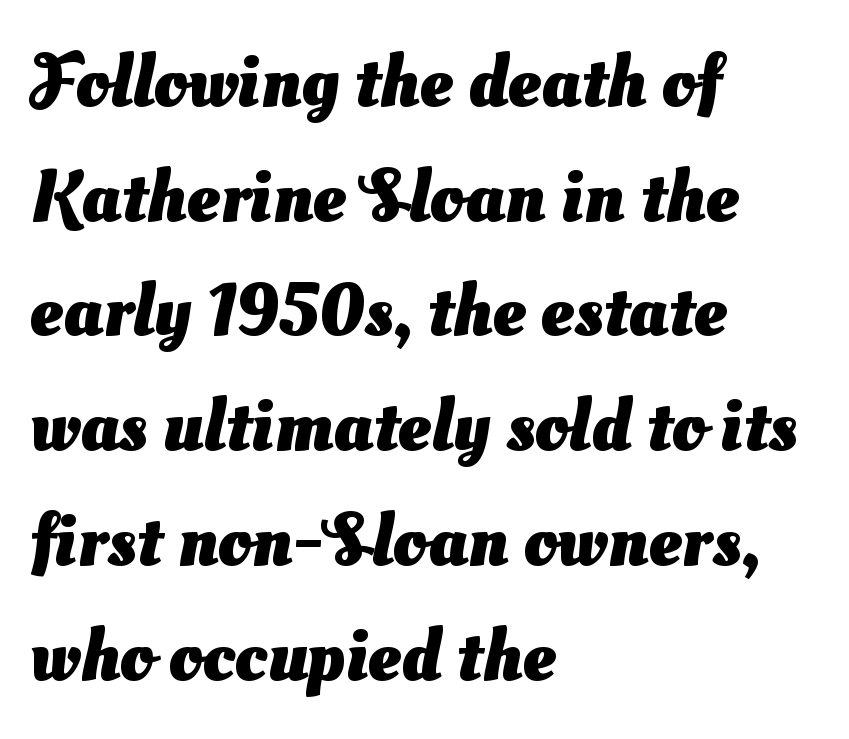
Decoration check: the copy has no underline. The characters display no serif detailing; their extremities are plain. A typesetter would call this zero additional tracking. Is the type bold? Yes — the strokes are clearly thick and heavy. The rag falls on the right side of this text block.
